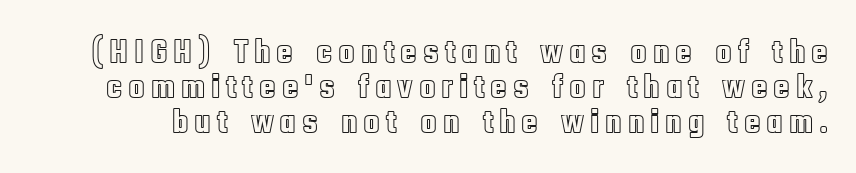
{"italic": "no", "width": "condensed", "x_height": "large", "monospaced": "no", "underline": "no", "line_spacing": "tight", "line_spacing_ratio": 1.03, "glyph_px": 34}
